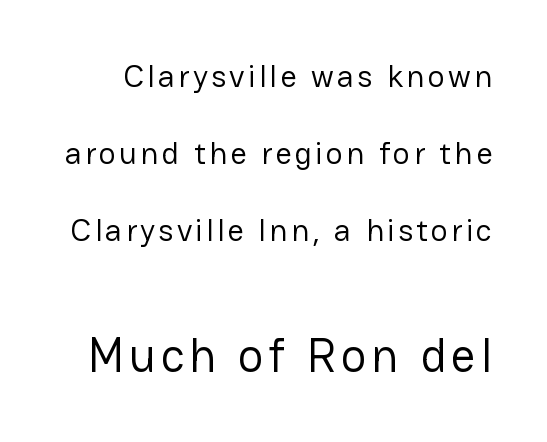
{"serif": "no", "italic": "no", "bold": "no", "weight": "regular", "width": "normal", "stroke_contrast": "low", "x_height": "medium", "monospaced": "no", "underline": "no", "line_spacing": "loose", "line_spacing_ratio": 2.4, "larger_block": "second", "size_ratio": 1.5, "glyph_px": 48}
